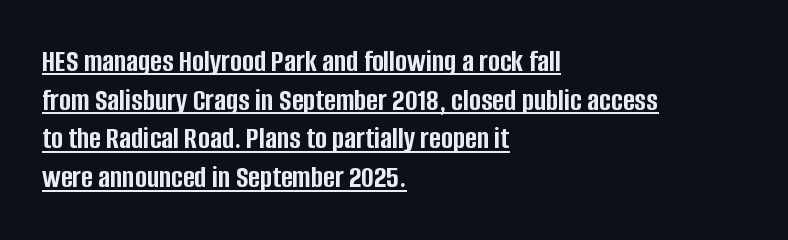
{"serif": "no", "italic": "no", "bold": "yes", "weight": "semibold", "width": "condensed", "stroke_contrast": "low", "x_height": "large", "monospaced": "no", "underline": "yes", "align": "left", "line_spacing_ratio": 1.21, "letter_spacing": "normal", "letter_spacing_em": 0.0, "glyph_px": 32}
